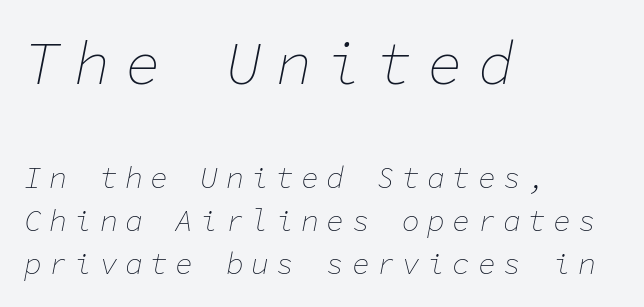
Q: Is the text bold? A: No.
Q: Is the text italic (slanted)? A: Yes, it leans right by about 11 degrees.
Q: Is the text underlined? A: No.
Q: How is the paragraph aligned? A: Left-aligned.
Q: Is the spacing between letters normal or unusually wide? A: Unusually wide.
Q: Is the spacing between lines tight, normal or loose? A: Normal.
Q: Which block of text is set in a larger size, the first (top) or the second (bottom)? A: The first (top) one.
Q: Width (condensed, normal, or wide)? A: Normal.
Q: Stroke contrast? A: Low.
Q: x-height? A: Medium.
Q: Monospaced? A: Yes.
